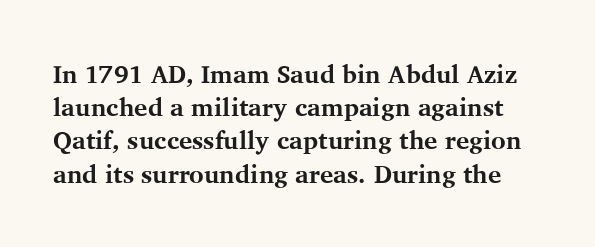
{"italic": "no", "bold": "yes", "underline": "no", "line_spacing": "normal", "line_spacing_ratio": 1.33, "letter_spacing": "normal", "letter_spacing_em": 0.0, "glyph_px": 25}
